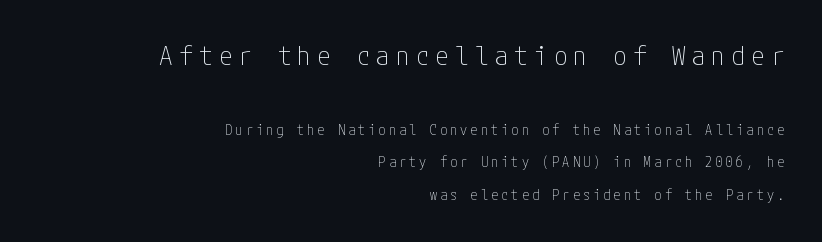
The image shows 27 px text type, upright; set right-aligned, loose line spacing (2.29x), unusually wide letter spacing (+0.23 em), not underlined; the first (top) block is 1.93x larger.
